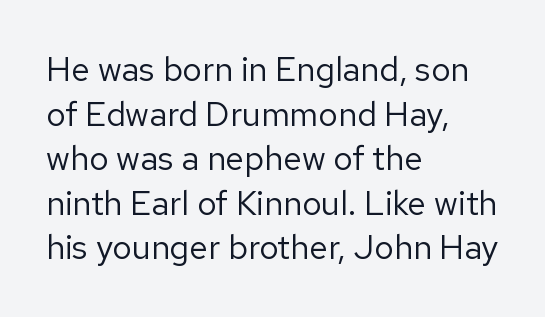
{"serif": "no", "italic": "no", "bold": "no", "weight": "regular", "width": "normal", "stroke_contrast": "low", "x_height": "medium", "monospaced": "no", "underline": "no", "align": "left", "line_spacing": "normal", "line_spacing_ratio": 1.31, "letter_spacing": "normal", "letter_spacing_em": 0.0, "glyph_px": 34}
